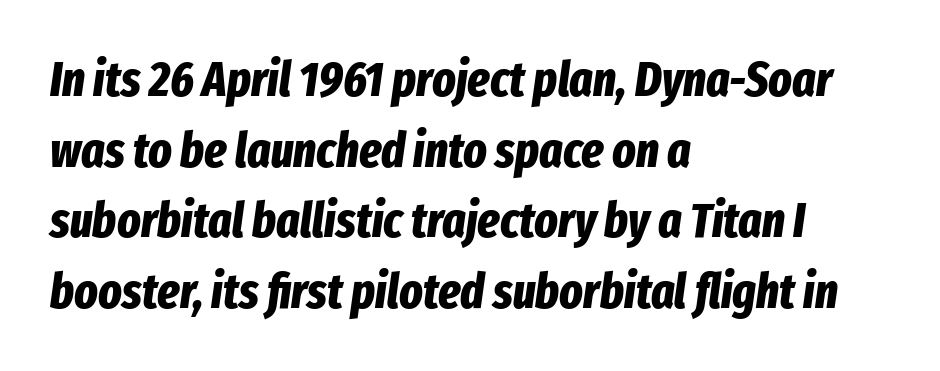
Q: Is the text bold? A: Yes.
Q: Is the text italic (slanted)? A: Yes, it leans right by about 8 degrees.
Q: Is the text underlined? A: No.
Q: How is the paragraph aligned? A: Left-aligned.
Q: Is the spacing between letters normal or unusually wide? A: Normal.
Q: Is the spacing between lines tight, normal or loose? A: Normal.
Q: Width (condensed, normal, or wide)? A: Condensed.
Q: Stroke contrast? A: Low.
Q: x-height? A: Medium.
Q: Monospaced? A: No.
